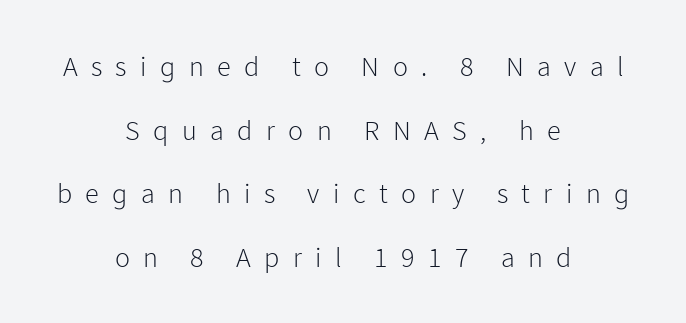
Q: Is the text bold? A: No.
Q: Is the text italic (slanted)? A: No, it is upright.
Q: Is the typeface a serif or a sans-serif typeface? A: Sans-serif.
Q: Is the text underlined? A: No.
Q: How is the paragraph aligned? A: Centered.
Q: Is the spacing between letters normal or unusually wide? A: Unusually wide.
Q: Is the spacing between lines tight, normal or loose? A: Loose.
Q: Width (condensed, normal, or wide)? A: Normal.
Q: Stroke contrast? A: Low.
Q: x-height? A: Medium.
Q: Monospaced? A: No.
